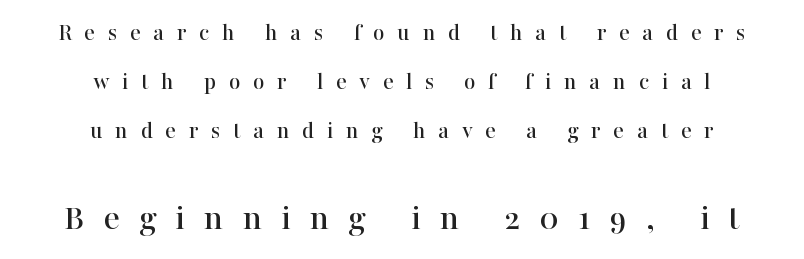
Q: Is the text italic (slanted)? A: No, it is upright.
Q: Is the typeface a serif or a sans-serif typeface? A: Serif.
Q: Is the text underlined? A: No.
Q: How is the paragraph aligned? A: Centered.
Q: Is the spacing between letters normal or unusually wide? A: Unusually wide.
Q: Is the spacing between lines tight, normal or loose? A: Loose.
Q: Which block of text is set in a larger size, the first (top) or the second (bottom)? A: The second (bottom) one.
Q: Width (condensed, normal, or wide)? A: Normal.
Q: Stroke contrast? A: High.
Q: x-height? A: Medium.
Q: Monospaced? A: No.
